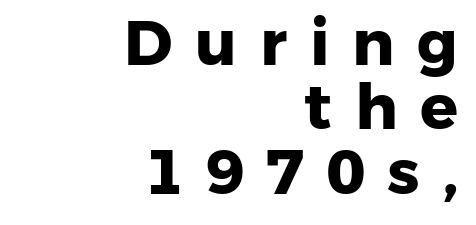
Q: Is the text bold? A: Yes.
Q: Is the typeface a serif or a sans-serif typeface? A: Sans-serif.
Q: Is the text underlined? A: No.
Q: How is the paragraph aligned? A: Right-aligned.
Q: Is the spacing between letters normal or unusually wide? A: Unusually wide.
Q: Is the spacing between lines tight, normal or loose? A: Tight.
Q: Width (condensed, normal, or wide)? A: Normal.
Q: Stroke contrast? A: Low.
Q: x-height? A: Medium.
Q: Monospaced? A: No.
